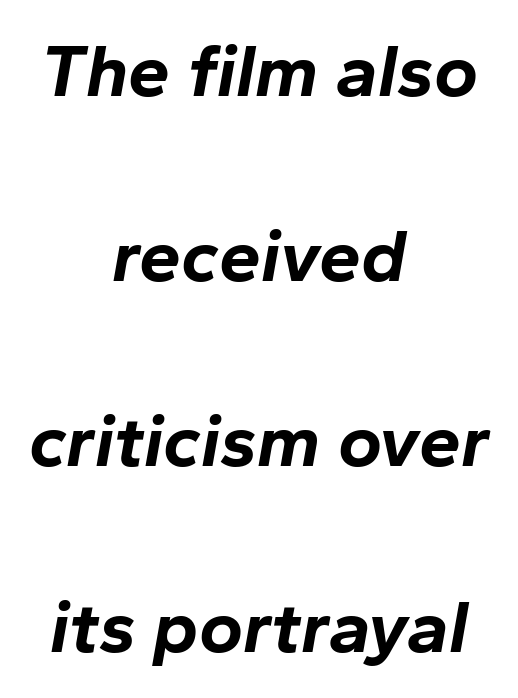
{"italic": "yes", "lean": "right", "slant_degrees": 10, "bold": "yes", "weight": "bold", "width": "normal", "stroke_contrast": "low", "x_height": "medium", "monospaced": "no", "underline": "no", "align": "center", "line_spacing": "loose", "line_spacing_ratio": 2.47, "letter_spacing": "normal", "letter_spacing_em": 0.0, "glyph_px": 75}
